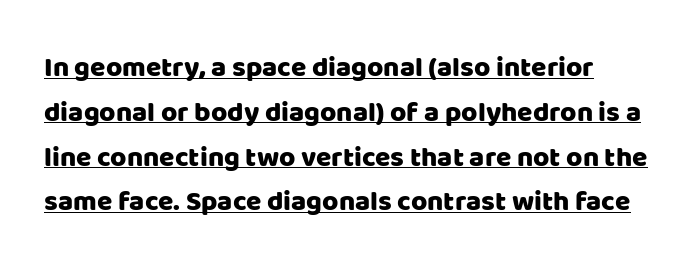
The image shows 28 px sans-serif type, upright; set normal line spacing (1.6x), normal letter spacing, underlined; low stroke contrast and a large x-height.
